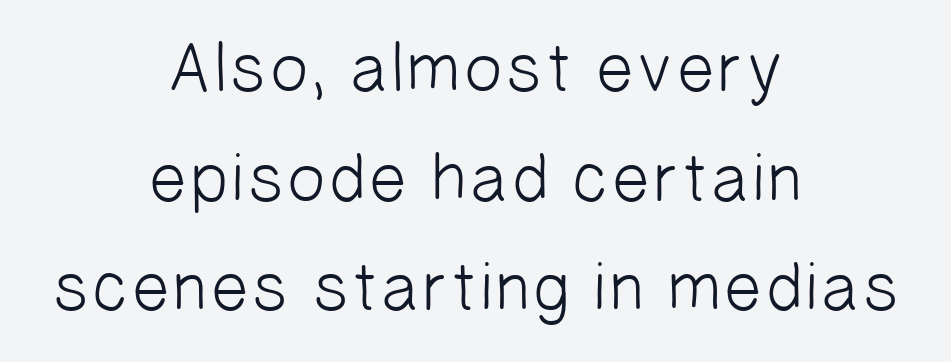
Descender tails drop into unmarked territory. Each letter keeps its own natural width here, so spacing adapts to shape. Each word holds together tightly as a unit, with standard inter-letter gaps. The line-height multiplier appears to be the usual default. Neither beginnings nor endings align; midpoints do. You can tell from the bare stems that sans-serif type was used.
